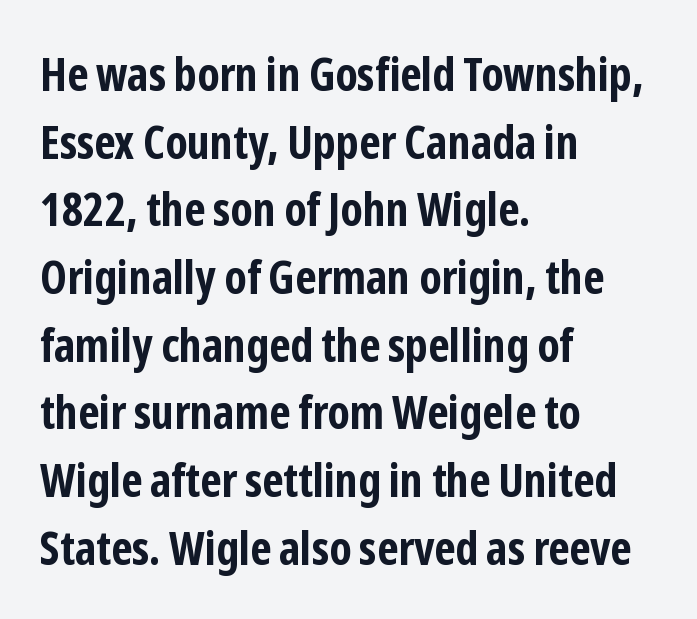
The image shows 47 px bold, condensed sans-serif type, upright; set left-aligned, normal line spacing (1.44x), normal letter spacing, not underlined; low stroke contrast and a medium x-height.
